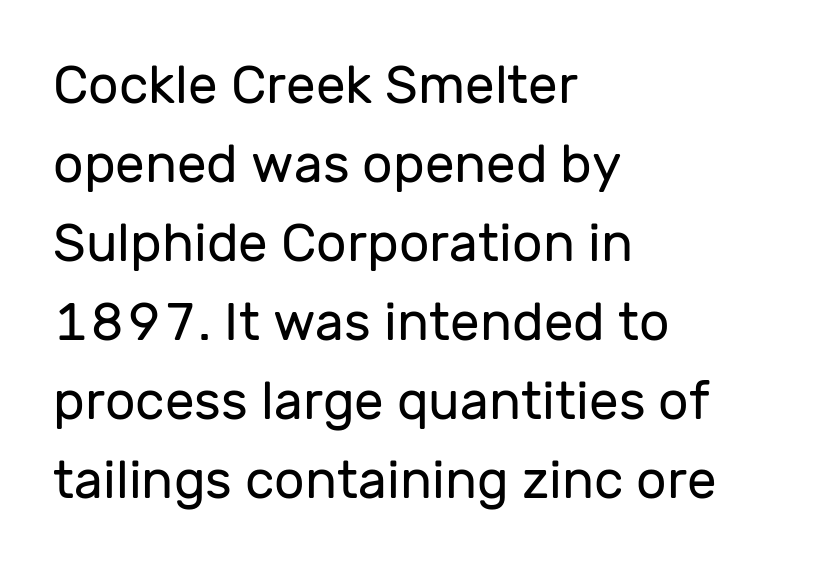
Italic: no, the glyphs are upright roman. A normal amount of white space separates one row of letters from the next. Unlike a traditional serif, this face leaves its strokes unadorned. The string is rendered with underlining switched off.
